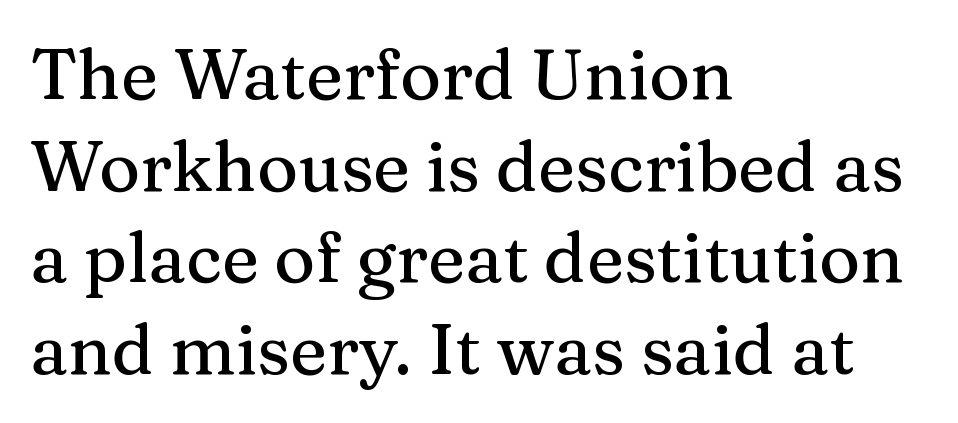
The image shows 70 px serif type, upright; set left-aligned, normal line spacing (1.31x), normal letter spacing, not underlined; medium stroke contrast and a medium x-height.
